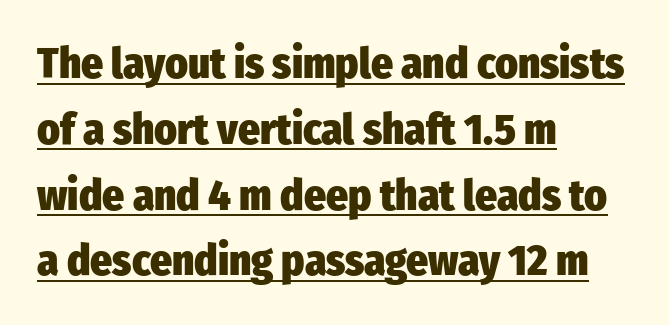
Q: Is the text bold? A: Yes.
Q: Is the text italic (slanted)? A: No, it is upright.
Q: Is the typeface a serif or a sans-serif typeface? A: Sans-serif.
Q: Is the text underlined? A: Yes.
Q: How is the paragraph aligned? A: Left-aligned.
Q: Is the spacing between letters normal or unusually wide? A: Normal.
Q: Is the spacing between lines tight, normal or loose? A: Normal.
Q: Width (condensed, normal, or wide)? A: Condensed.
Q: Stroke contrast? A: Low.
Q: x-height? A: Medium.
Q: Monospaced? A: No.
